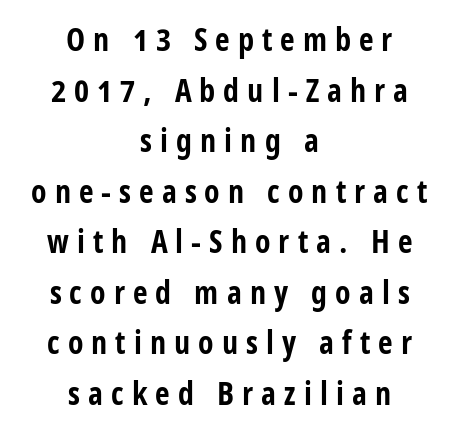
{"serif": "no", "italic": "no", "bold": "yes", "weight": "bold", "width": "condensed", "stroke_contrast": "low", "x_height": "medium", "monospaced": "no", "underline": "no", "align": "center", "line_spacing": "normal", "line_spacing_ratio": 1.58, "letter_spacing": "wide", "letter_spacing_em": 0.25, "glyph_px": 32}
